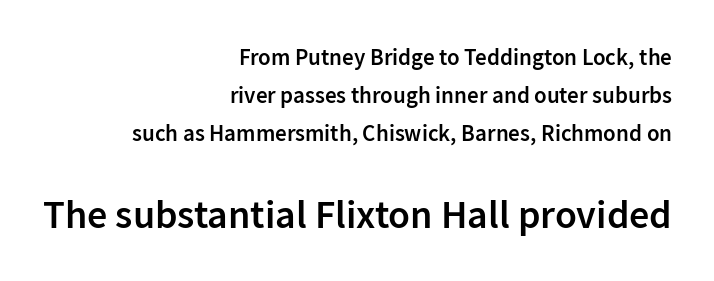
The image shows 40 px semibold sans-serif type, upright; set right-aligned, normal line spacing (1.65x), normal letter spacing, not underlined; the second (bottom) block is 1.74x larger; low stroke contrast and a medium x-height.
